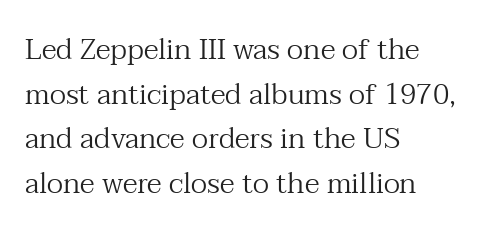
Q: Is the text bold? A: No.
Q: Is the text italic (slanted)? A: No, it is upright.
Q: Is the typeface a serif or a sans-serif typeface? A: Serif.
Q: Is the text underlined? A: No.
Q: How is the paragraph aligned? A: Left-aligned.
Q: Is the spacing between letters normal or unusually wide? A: Normal.
Q: Is the spacing between lines tight, normal or loose? A: Normal.
Q: Width (condensed, normal, or wide)? A: Normal.
Q: Stroke contrast? A: Medium.
Q: x-height? A: Medium.
Q: Monospaced? A: No.
